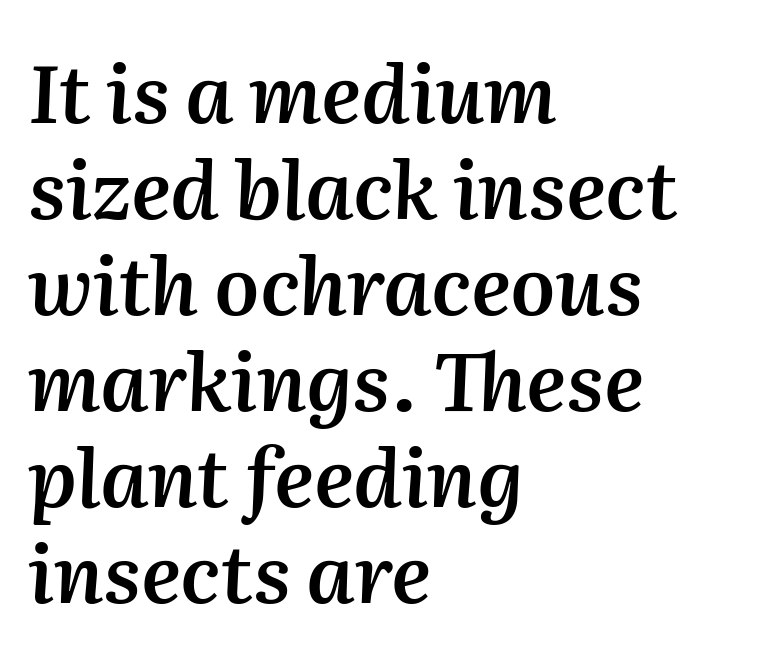
Q: Is the text bold? A: Semi-bold.
Q: Is the text italic (slanted)? A: Yes, it leans right by about 2 degrees.
Q: Is the text underlined? A: No.
Q: How is the paragraph aligned? A: Left-aligned.
Q: Is the spacing between letters normal or unusually wide? A: Normal.
Q: Width (condensed, normal, or wide)? A: Normal.
Q: Stroke contrast? A: Medium.
Q: x-height? A: Medium.
Q: Monospaced? A: No.
